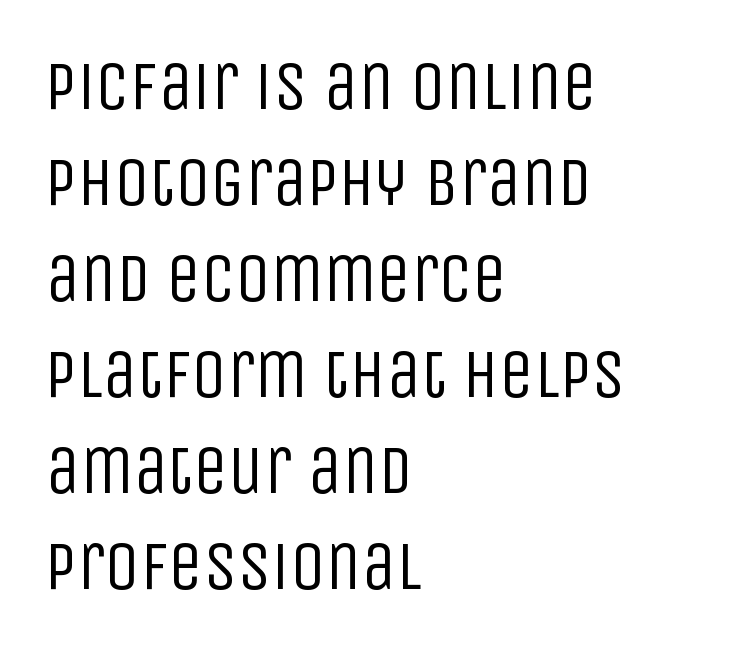
Q: Is the text bold? A: No.
Q: Is the text italic (slanted)? A: No, it is upright.
Q: Is the typeface a serif or a sans-serif typeface? A: Sans-serif.
Q: Is the text underlined? A: No.
Q: How is the paragraph aligned? A: Left-aligned.
Q: Is the spacing between letters normal or unusually wide? A: Normal.
Q: Is the spacing between lines tight, normal or loose? A: Normal.
Q: Width (condensed, normal, or wide)? A: Condensed.
Q: Stroke contrast? A: Low.
Q: x-height? A: Large.
Q: Monospaced? A: No.
